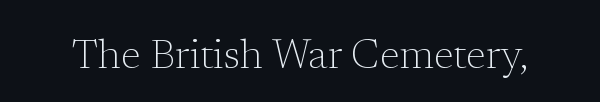
The image shows 41 px light serif type, upright; set normal letter spacing, not underlined; low stroke contrast and a medium x-height.
